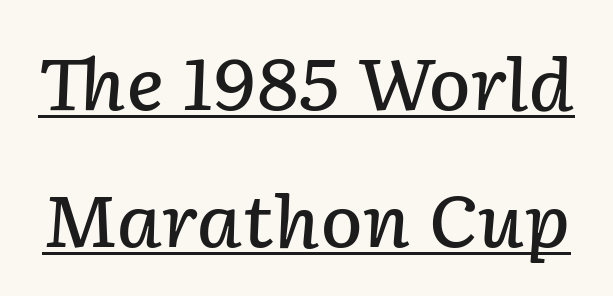
Q: Is the text bold? A: Semi-bold.
Q: Is the text italic (slanted)? A: Yes, it leans right by about 2 degrees.
Q: Is the text underlined? A: Yes.
Q: Is the spacing between letters normal or unusually wide? A: Normal.
Q: Is the spacing between lines tight, normal or loose? A: Loose.
Q: Width (condensed, normal, or wide)? A: Normal.
Q: Stroke contrast? A: Low.
Q: x-height? A: Medium.
Q: Monospaced? A: No.
